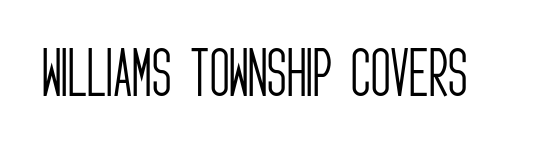
{"serif": "no", "italic": "no", "bold": "no", "weight": "light", "width": "condensed", "stroke_contrast": "low", "x_height": "large", "monospaced": "no", "underline": "no", "letter_spacing": "normal", "letter_spacing_em": 0.0, "glyph_px": 54}
